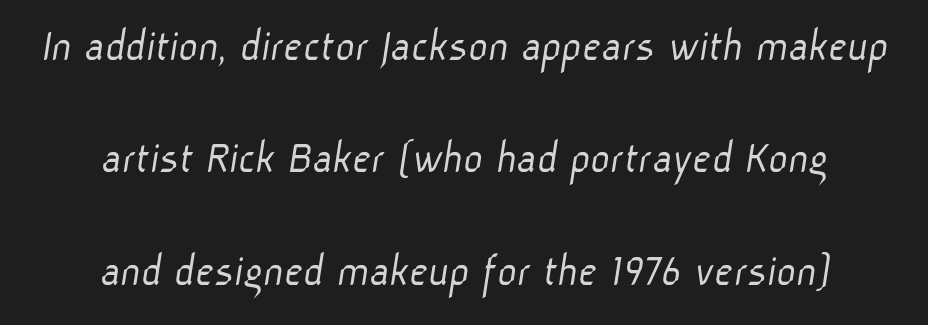
Q: Is the text bold? A: No.
Q: Is the typeface a serif or a sans-serif typeface? A: Sans-serif.
Q: Is the text underlined? A: No.
Q: How is the paragraph aligned? A: Centered.
Q: Is the spacing between letters normal or unusually wide? A: Normal.
Q: Is the spacing between lines tight, normal or loose? A: Loose.
Q: Width (condensed, normal, or wide)? A: Normal.
Q: Stroke contrast? A: Low.
Q: x-height? A: Medium.
Q: Monospaced? A: No.
